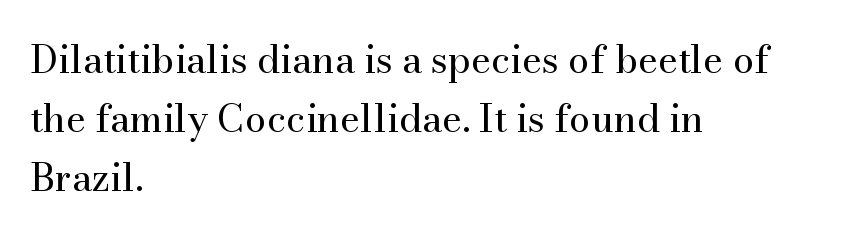
The image shows 38 px regular-weight serif type, upright; set left-aligned, normal line spacing (1.55x), normal letter spacing, not underlined; medium stroke contrast and a small x-height.
